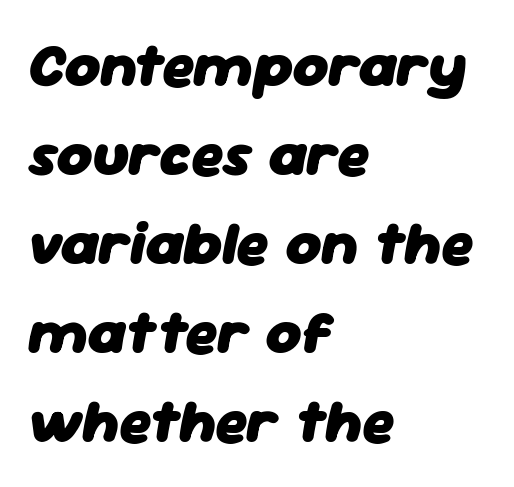
{"italic": "yes", "lean": "right", "slant_degrees": 11, "bold": "yes", "weight": "heavy", "width": "normal", "stroke_contrast": "low", "x_height": "medium", "monospaced": "no", "underline": "no", "align": "left", "line_spacing": "normal", "line_spacing_ratio": 1.46, "letter_spacing": "normal", "letter_spacing_em": 0.0, "glyph_px": 61}
